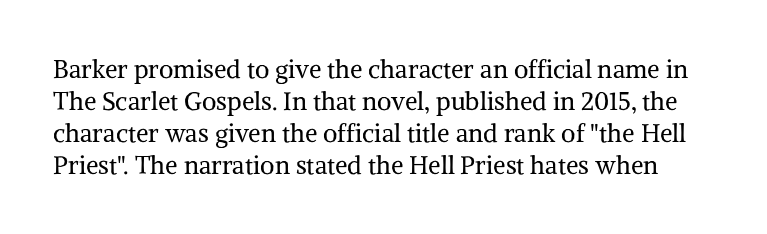
The image shows 25 px text type, upright; set normal line spacing (1.28x), normal letter spacing, not underlined.
